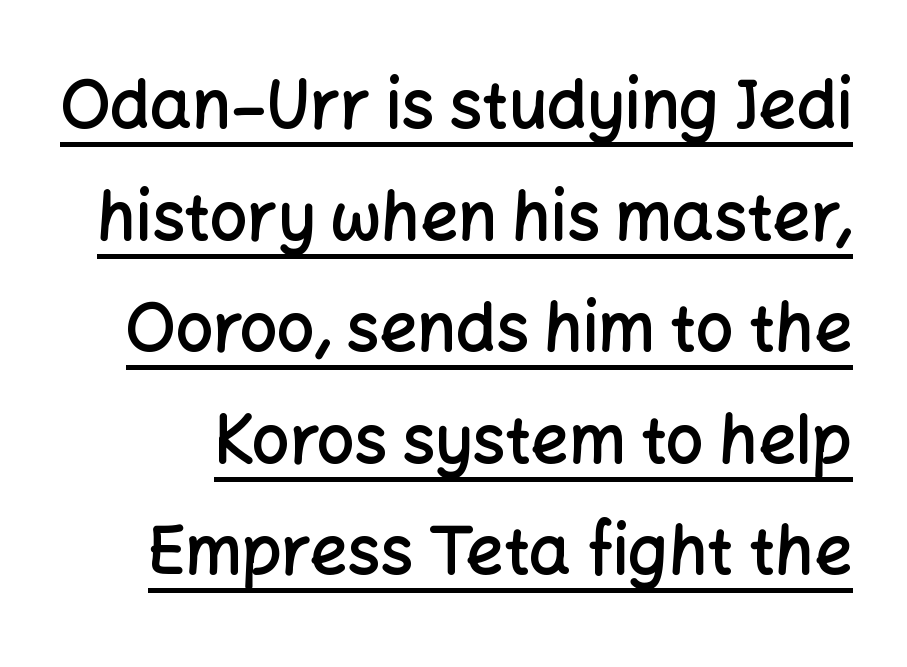
Q: Is the text bold? A: Semi-bold.
Q: Is the text italic (slanted)? A: No, it is upright.
Q: Is the typeface a serif or a sans-serif typeface? A: Sans-serif.
Q: Is the text underlined? A: Yes.
Q: Is the spacing between letters normal or unusually wide? A: Normal.
Q: Is the spacing between lines tight, normal or loose? A: Normal.
Q: Width (condensed, normal, or wide)? A: Normal.
Q: Stroke contrast? A: Low.
Q: x-height? A: Medium.
Q: Monospaced? A: No.
